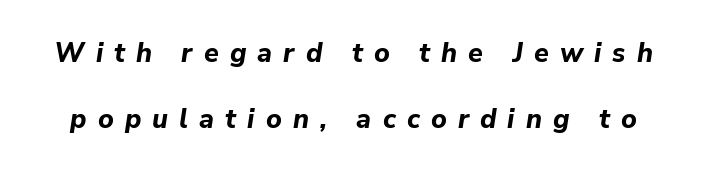
Q: Is the text bold? A: Yes.
Q: Is the text italic (slanted)? A: Yes, it leans right by about 9 degrees.
Q: Is the text underlined? A: No.
Q: Is the spacing between letters normal or unusually wide? A: Unusually wide.
Q: Is the spacing between lines tight, normal or loose? A: Loose.
